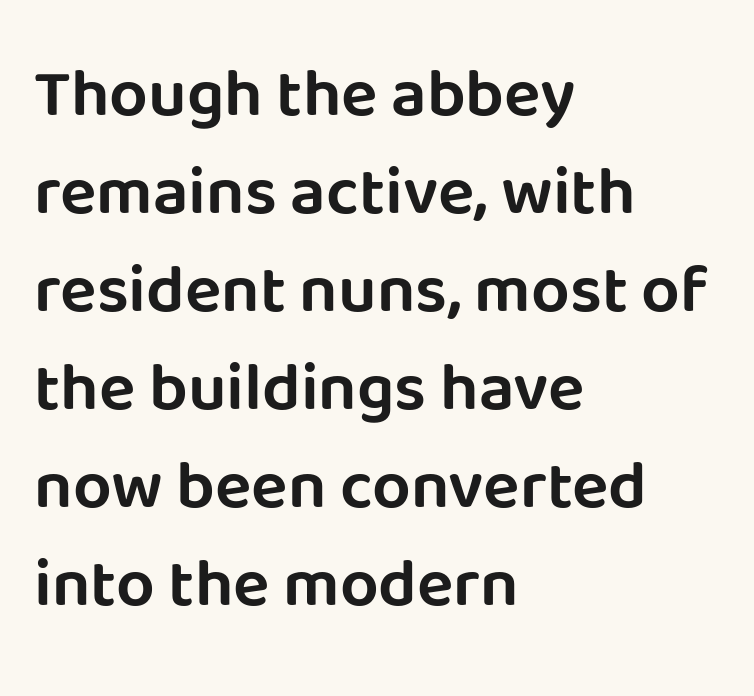
Q: Is the text italic (slanted)? A: No, it is upright.
Q: Is the typeface a serif or a sans-serif typeface? A: Sans-serif.
Q: Is the text underlined? A: No.
Q: How is the paragraph aligned? A: Left-aligned.
Q: Is the spacing between letters normal or unusually wide? A: Normal.
Q: Is the spacing between lines tight, normal or loose? A: Normal.
Q: Width (condensed, normal, or wide)? A: Normal.
Q: Stroke contrast? A: Low.
Q: x-height? A: Large.
Q: Monospaced? A: No.
